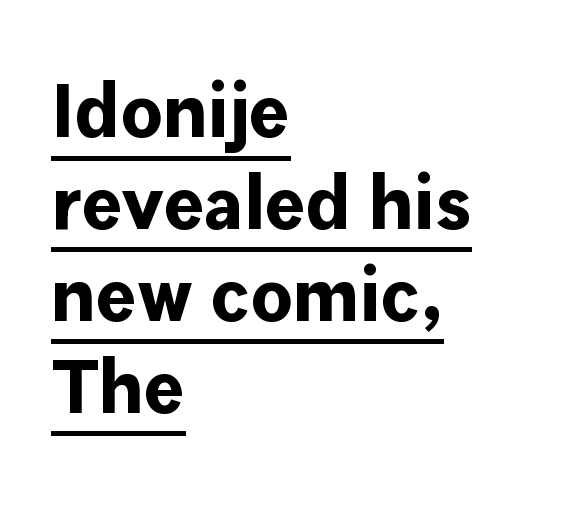
The image shows 76 px bold sans-serif type, upright; set left-aligned, line spacing 1.21x, normal letter spacing, underlined; low stroke contrast and a medium x-height.
